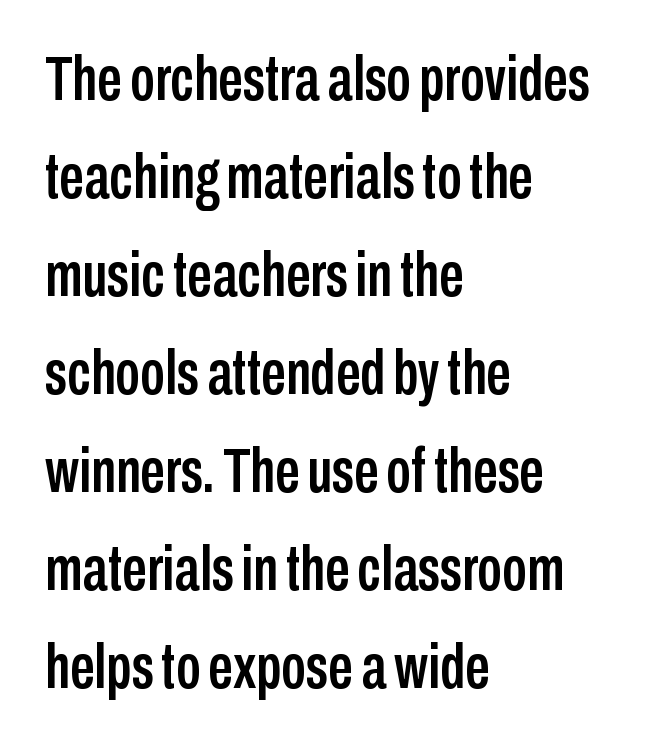
The image shows 62 px condensed sans-serif type, upright; set left-aligned, normal line spacing (1.58x), normal letter spacing, not underlined; low stroke contrast and a medium x-height.
